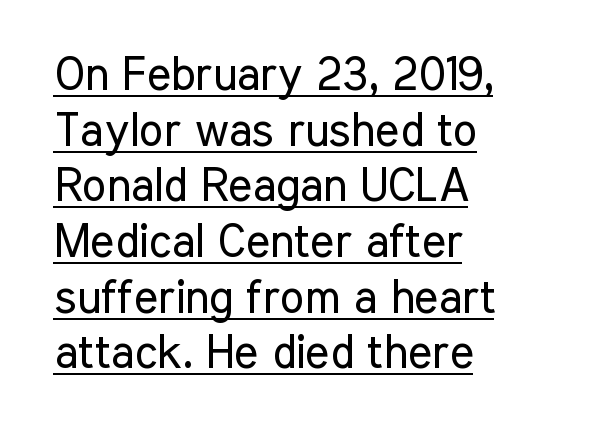
Q: Is the text bold? A: No.
Q: Is the text italic (slanted)? A: No, it is upright.
Q: Is the typeface a serif or a sans-serif typeface? A: Sans-serif.
Q: Is the text underlined? A: Yes.
Q: How is the paragraph aligned? A: Left-aligned.
Q: Is the spacing between letters normal or unusually wide? A: Normal.
Q: Width (condensed, normal, or wide)? A: Condensed.
Q: Stroke contrast? A: Low.
Q: x-height? A: Medium.
Q: Monospaced? A: No.
